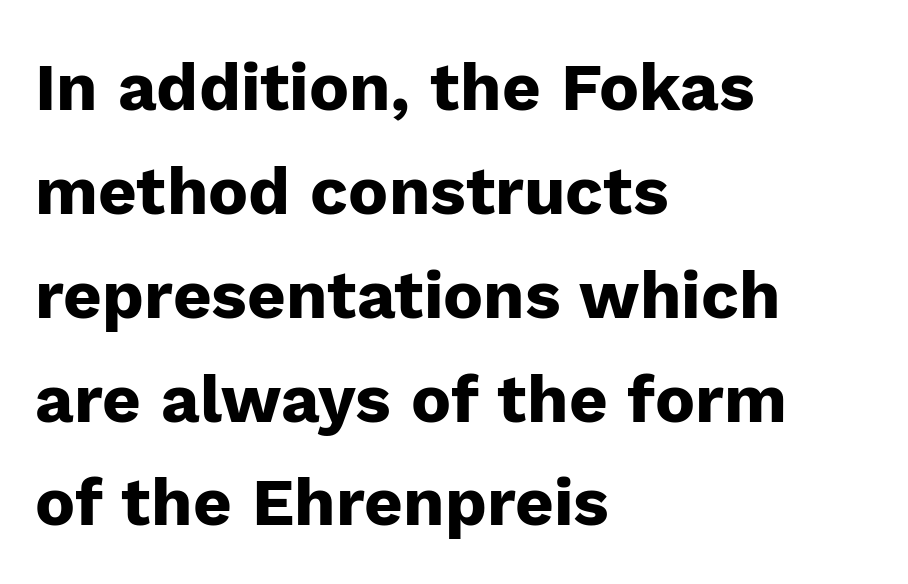
The image shows 67 px heavy sans-serif type, upright; set left-aligned, normal line spacing (1.55x), normal letter spacing, not underlined; low stroke contrast and a medium x-height.
